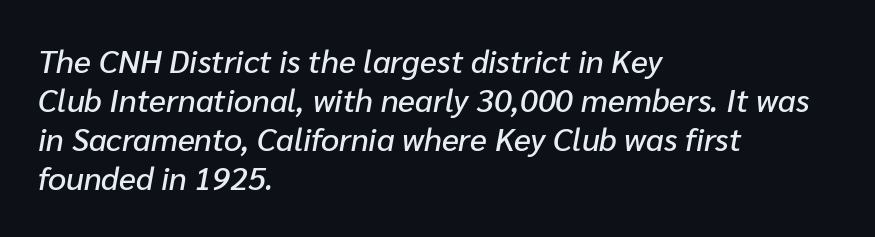
Q: Is the text italic (slanted)? A: Yes, it leans right by about 10 degrees.
Q: Is the text underlined? A: No.
Q: How is the paragraph aligned? A: Left-aligned.
Q: Is the spacing between letters normal or unusually wide? A: Normal.
Q: Width (condensed, normal, or wide)? A: Normal.
Q: Stroke contrast? A: Low.
Q: x-height? A: Medium.
Q: Monospaced? A: No.
